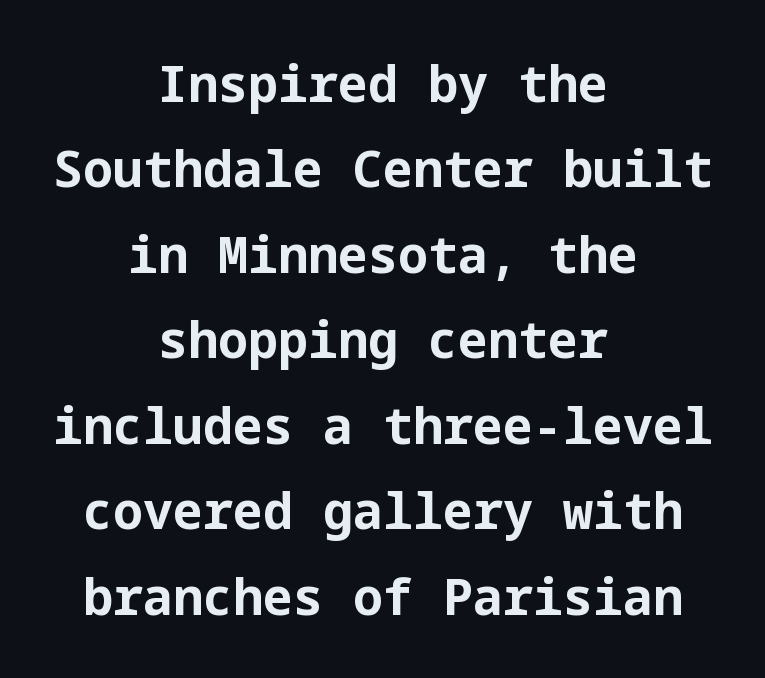
{"serif": "no", "italic": "no", "bold": "yes", "weight": "bold", "width": "normal", "stroke_contrast": "low", "x_height": "medium", "underline": "no", "align": "center", "line_spacing_ratio": 1.71, "letter_spacing": "normal", "letter_spacing_em": 0.0, "glyph_px": 50}
